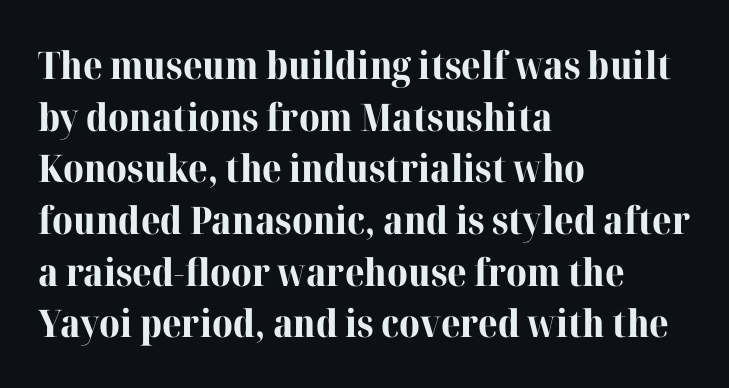
Honestly, the letter spacing is just normal — you wouldn't notice it. You could not count columns in this text — the font is proportionally spaced. The letters stand upright; this is a roman face. A student would call this left alignment; a typographer would say flush left, rag right. Has an underline been added? It has not.
